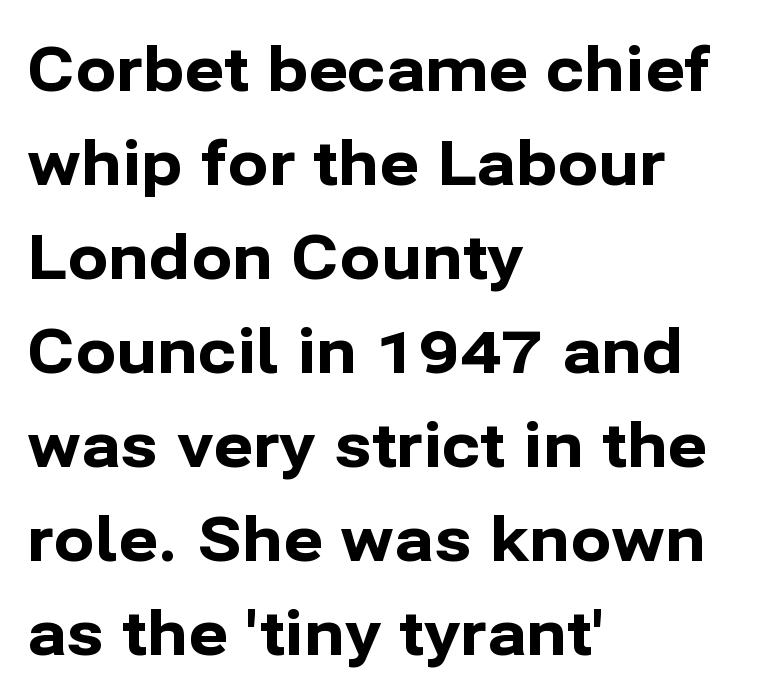
No italicization has been applied; the sample stays upright. Bare-footed words on every line. Think of a printed novel: that variable character pitch is what you see here. The letterforms sit shoulder to shoulder at normal distance. Notice how descenders clear the ascenders below comfortably — that's standard leading.
